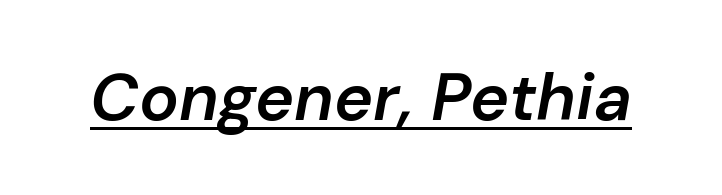
Is the letter spacing exaggerated? No — it looks like the ordinary default. Like a heading marked for emphasis, these lines bear an underscore. Students, this is semibold: more ink than regular, less than bold. The font's italic variant was chosen for this text. Each letter keeps its own natural width here, so spacing adapts to shape.
